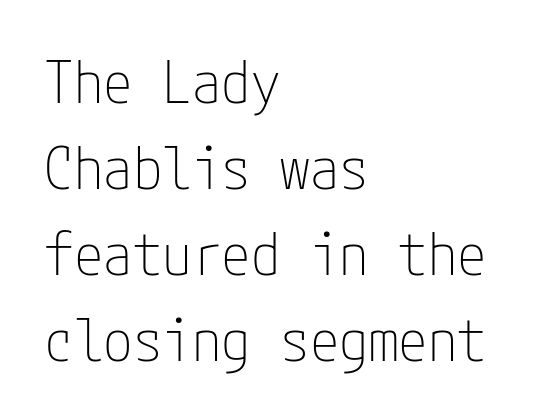
The image shows 59 px thin, condensed sans-serif type, upright; set left-aligned, normal line spacing (1.46x), normal letter spacing, not underlined; low stroke contrast and a medium x-height.
